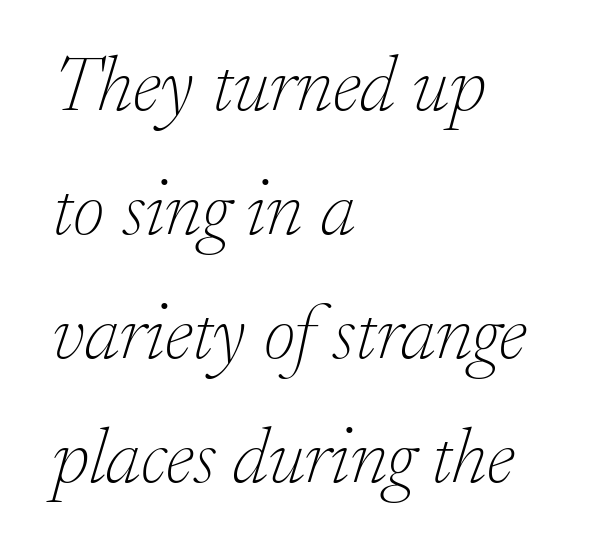
{"serif": "yes", "italic": "yes", "lean": "right", "slant_degrees": 17, "bold": "no", "weight": "thin", "width": "normal", "stroke_contrast": "low", "x_height": "small", "monospaced": "no", "underline": "no", "align": "left", "line_spacing": "normal", "line_spacing_ratio": 1.59, "letter_spacing": "normal", "letter_spacing_em": 0.0, "glyph_px": 78}
